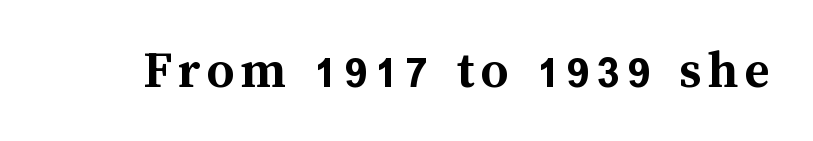
Compared with an ordinary text face, these strokes are far heavier — a full bold. The lettering holds an erect, upright posture throughout. The baseline area is clear. The rendering uses natural spacing where letterforms have individual widths.
